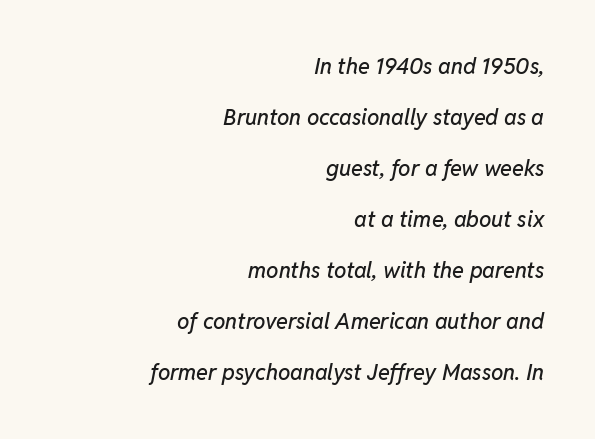
The image shows 22 px text type, italic (leaning right); set right-aligned, loose line spacing (2.32x), normal letter spacing, not underlined.
